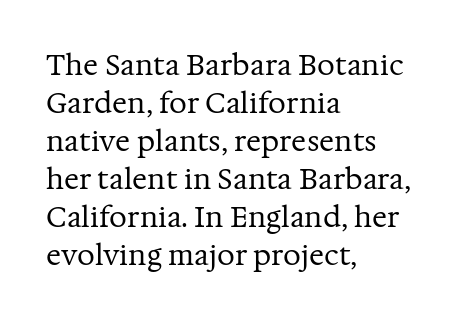
The image shows 28 px regular-weight serif type, upright; set left-aligned, normal line spacing (1.36x), normal letter spacing, not underlined; medium stroke contrast and a medium x-height.
